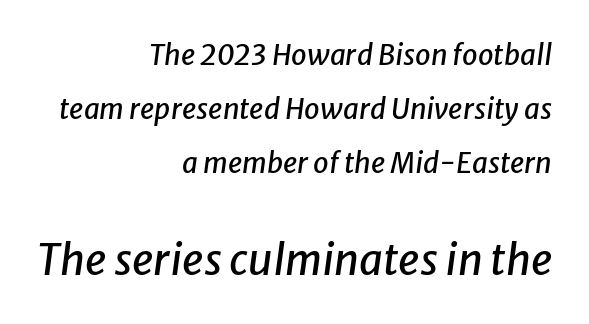
The image shows 42 px text type, italic (leaning right); set right-aligned, loose line spacing (1.93x), normal letter spacing, not underlined; the second (bottom) block is 1.5x larger; low stroke contrast and a medium x-height.
